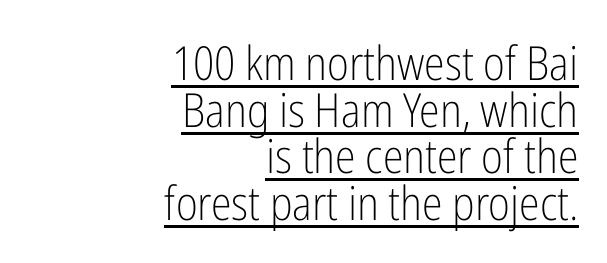
{"serif": "no", "italic": "no", "bold": "no", "weight": "light", "width": "condensed", "stroke_contrast": "low", "x_height": "medium", "monospaced": "no", "underline": "yes", "align": "right", "line_spacing": "tight", "line_spacing_ratio": 0.99, "letter_spacing": "normal", "letter_spacing_em": 0.0, "glyph_px": 47}
